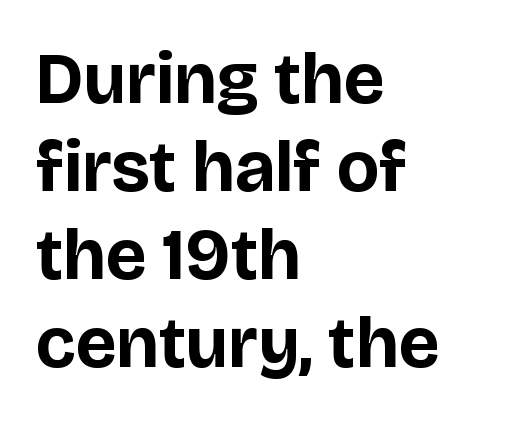
You can tell from the bare stems that sans-serif type was used. A typesetter would call this proportional, since set widths differ per character. These lines keep a tight, regular rhythm from letter to letter. The font is running at its bold setting. This sample uses an upright cut, with every glyph sitting square on the baseline.
